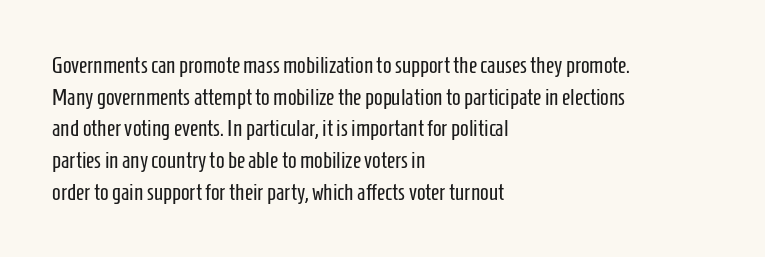
Q: Is the text bold? A: No.
Q: Is the text italic (slanted)? A: No, it is upright.
Q: Is the text underlined? A: No.
Q: How is the paragraph aligned? A: Left-aligned.
Q: Is the spacing between letters normal or unusually wide? A: Normal.
Q: Is the spacing between lines tight, normal or loose? A: Normal.
